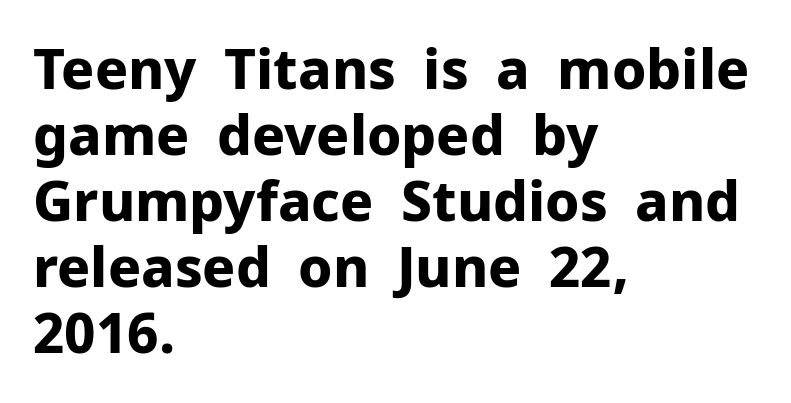
The letters advance in unequal steps, a hallmark of proportional type. The sample has been set heavy, in full bold. One-word summary of the alignment: left. Students, note that the glyphs here touch the page at normal intervals. Posture: upright roman. Nothing sits at the stroke ends, so this counts as sans-serif.
